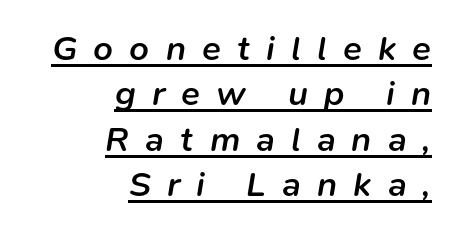
The image shows 35 px semibold type, italic (leaning right); set right-aligned, normal line spacing (1.3x), unusually wide letter spacing (+0.46 em), underlined; low stroke contrast and a medium x-height.
